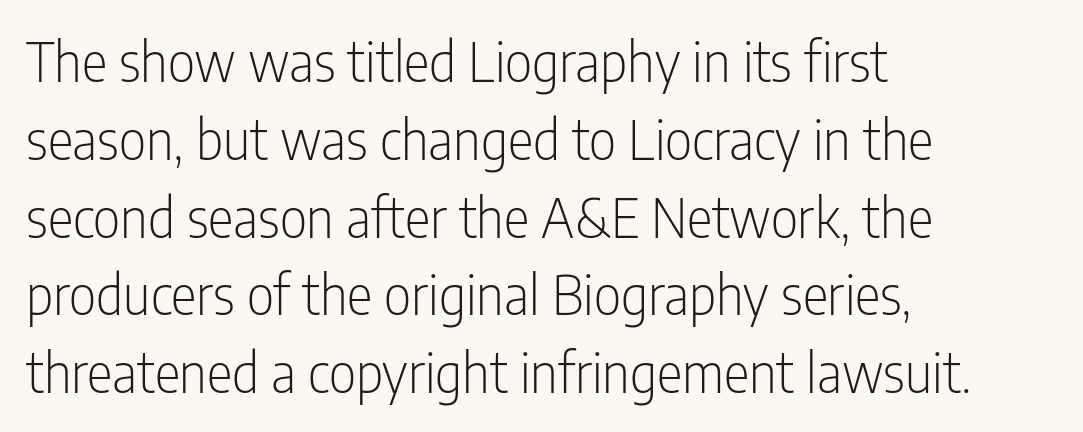
{"serif": "no", "italic": "no", "bold": "no", "weight": "light", "width": "condensed", "stroke_contrast": "low", "x_height": "medium", "monospaced": "no", "underline": "no", "align": "left", "line_spacing": "normal", "line_spacing_ratio": 1.44, "letter_spacing": "normal", "letter_spacing_em": 0.0, "glyph_px": 54}
